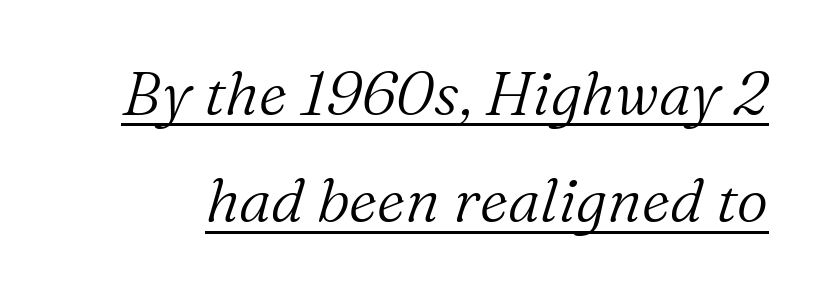
Q: Is the text bold? A: No.
Q: Is the text italic (slanted)? A: Yes, it leans right by about 16 degrees.
Q: Is the typeface a serif or a sans-serif typeface? A: Serif.
Q: Is the text underlined? A: Yes.
Q: Is the spacing between letters normal or unusually wide? A: Normal.
Q: Width (condensed, normal, or wide)? A: Normal.
Q: Stroke contrast? A: Medium.
Q: x-height? A: Medium.
Q: Monospaced? A: No.
